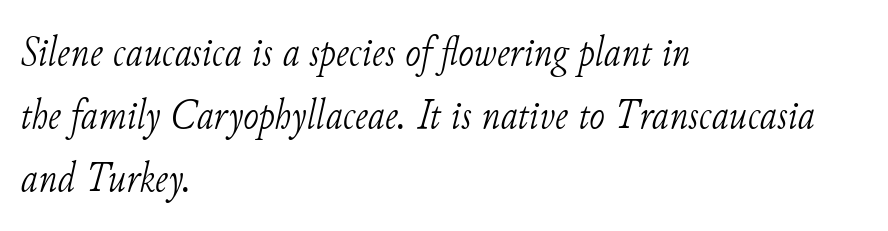
Q: Is the text bold? A: No.
Q: Is the text italic (slanted)? A: Yes, it leans right by about 11 degrees.
Q: Is the typeface a serif or a sans-serif typeface? A: Serif.
Q: Is the text underlined? A: No.
Q: How is the paragraph aligned? A: Left-aligned.
Q: Is the spacing between letters normal or unusually wide? A: Normal.
Q: Is the spacing between lines tight, normal or loose? A: Normal.
Q: Width (condensed, normal, or wide)? A: Normal.
Q: Stroke contrast? A: Low.
Q: x-height? A: Small.
Q: Monospaced? A: No.
